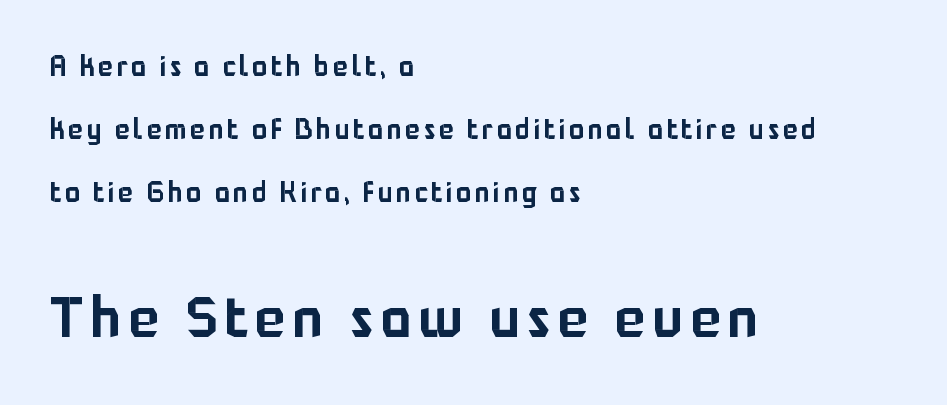
{"serif": "no", "italic": "no", "width": "normal", "stroke_contrast": "low", "x_height": "medium", "monospaced": "no", "underline": "no", "align": "left", "line_spacing": "loose", "line_spacing_ratio": 2.25, "larger_block": "second", "size_ratio": 2.04, "glyph_px": 57}
